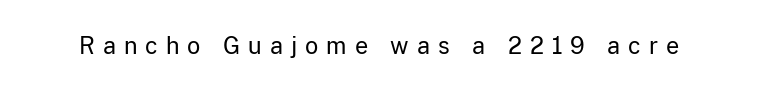
Characters follow at a spacing far wider than the type designer built in. The letterforms sit at book weight or below. Descender tails drop into unmarked territory. Notice how the stems are strictly vertical — no italics here.
